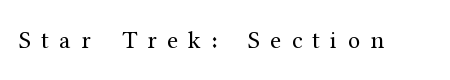
The image shows 25 px text type, upright; set unusually wide letter spacing (+0.41 em), not underlined.
